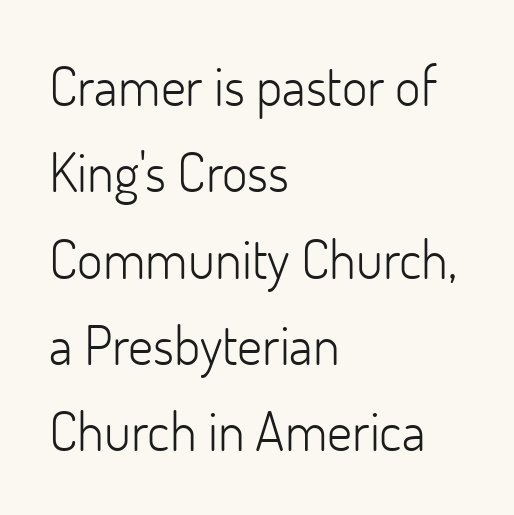
The image shows 55 px light sans-serif type, upright; set left-aligned, normal line spacing (1.57x), normal letter spacing, not underlined; low stroke contrast and a small x-height.
